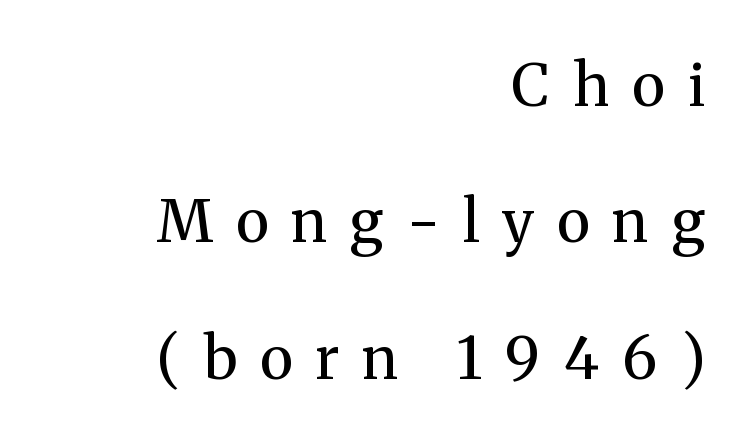
{"serif": "yes", "italic": "no", "bold": "no", "weight": "regular", "width": "normal", "stroke_contrast": "medium", "x_height": "medium", "monospaced": "no", "underline": "no", "align": "right", "line_spacing": "loose", "line_spacing_ratio": 2.31, "letter_spacing": "wide", "letter_spacing_em": 0.39, "glyph_px": 59}
